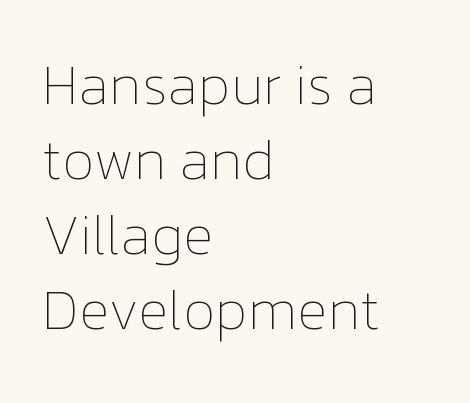
Horizontally, the lines are justified to the leading edge only. This sample uses an upright cut, with every glyph sitting square on the baseline. Each new line begins a customary step beneath the previous one. The gaps between neighbouring characters are ordinary and unremarkable. Do the characters align in a grid? No, the font is proportional.
